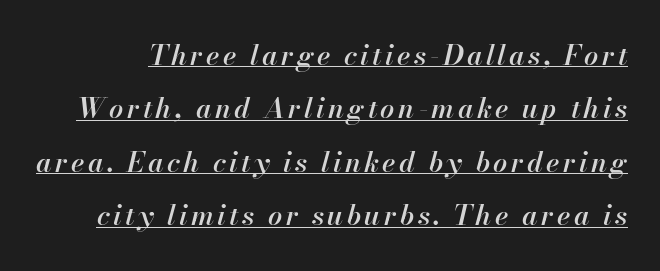
Looks like regular typesetting: each glyph gets only the width it needs. This sample trades compactness for vertical openness between lines. Designer's note — italics engaged. The lettering is marked with a stroke running underneath it. Look at the stroke-to-counter ratio: somewhat heavy, a semibold.
